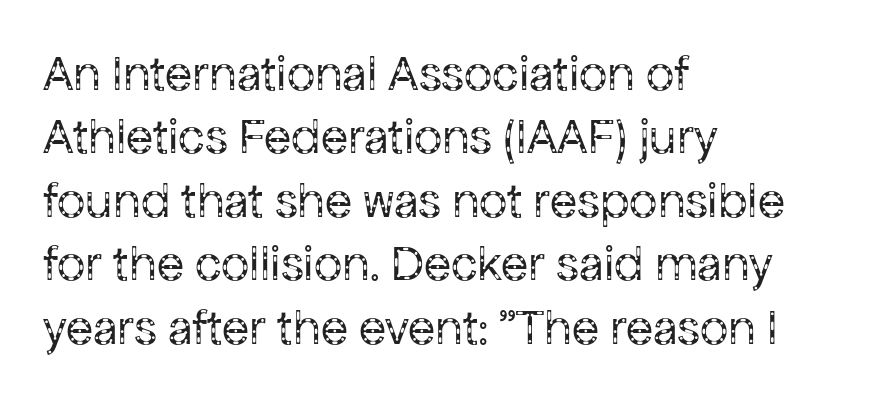
The image shows 50 px regular-weight sans-serif type, upright; set left-aligned, normal line spacing (1.27x), normal letter spacing, not underlined; low stroke contrast and a medium x-height.
